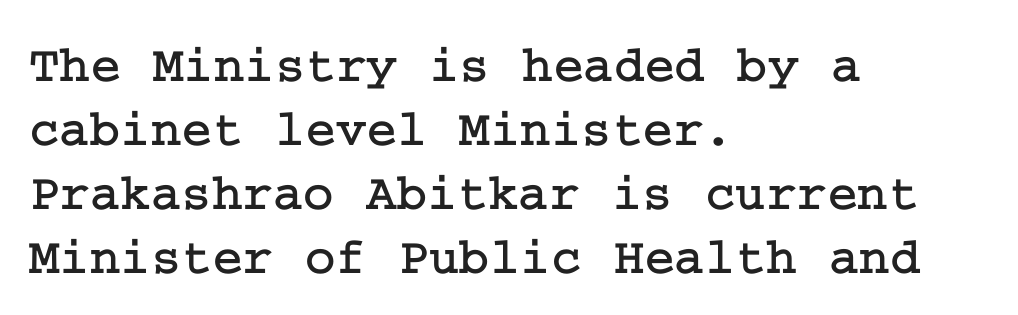
Q: Is the text italic (slanted)? A: No, it is upright.
Q: Is the typeface a serif or a sans-serif typeface? A: Serif.
Q: Is the text underlined? A: No.
Q: How is the paragraph aligned? A: Left-aligned.
Q: Is the spacing between letters normal or unusually wide? A: Normal.
Q: Width (condensed, normal, or wide)? A: Normal.
Q: Stroke contrast? A: Low.
Q: x-height? A: Medium.
